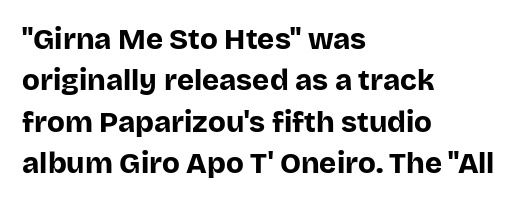
Looks like regular typesetting: each glyph gets only the width it needs. How heavy is the stroke? Heavy — this is a bold. A bare baseline throughout the passage. I'd call this a sans setting — the letters go barefoot. The typesetter chose a ragged-right arrangement here. This is roman type, the default non-slanted kind.
